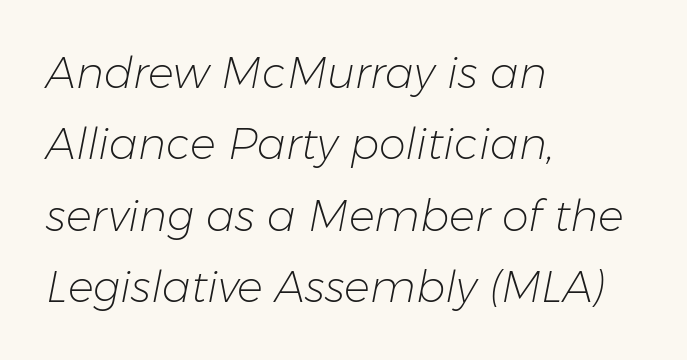
Q: Is the text bold? A: No.
Q: Is the text italic (slanted)? A: Yes, it leans right by about 11 degrees.
Q: Is the text underlined? A: No.
Q: How is the paragraph aligned? A: Left-aligned.
Q: Is the spacing between letters normal or unusually wide? A: Normal.
Q: Is the spacing between lines tight, normal or loose? A: Normal.
Q: Width (condensed, normal, or wide)? A: Normal.
Q: Stroke contrast? A: Low.
Q: x-height? A: Medium.
Q: Monospaced? A: No.
